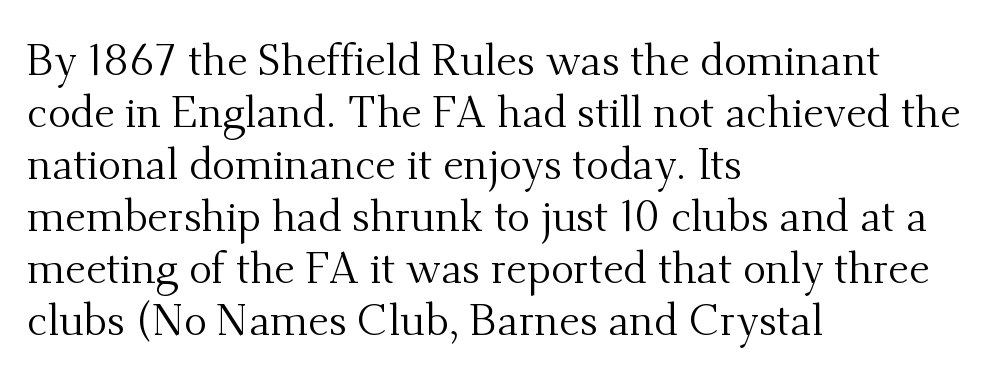
Q: Is the text bold? A: No.
Q: Is the text italic (slanted)? A: No, it is upright.
Q: Is the typeface a serif or a sans-serif typeface? A: Serif.
Q: Is the text underlined? A: No.
Q: How is the paragraph aligned? A: Left-aligned.
Q: Is the spacing between letters normal or unusually wide? A: Normal.
Q: Width (condensed, normal, or wide)? A: Normal.
Q: Stroke contrast? A: Medium.
Q: x-height? A: Small.
Q: Monospaced? A: No.
